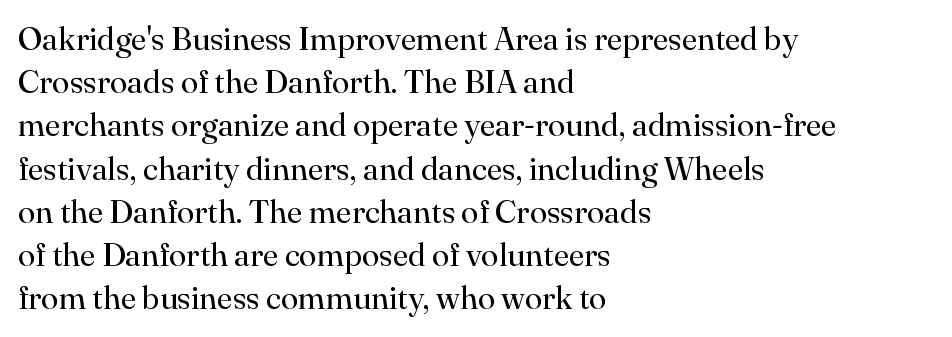
Q: Is the text bold? A: No.
Q: Is the text italic (slanted)? A: No, it is upright.
Q: Is the typeface a serif or a sans-serif typeface? A: Serif.
Q: Is the text underlined? A: No.
Q: How is the paragraph aligned? A: Left-aligned.
Q: Is the spacing between letters normal or unusually wide? A: Normal.
Q: Is the spacing between lines tight, normal or loose? A: Normal.
Q: Width (condensed, normal, or wide)? A: Normal.
Q: Stroke contrast? A: High.
Q: x-height? A: Small.
Q: Monospaced? A: No.
